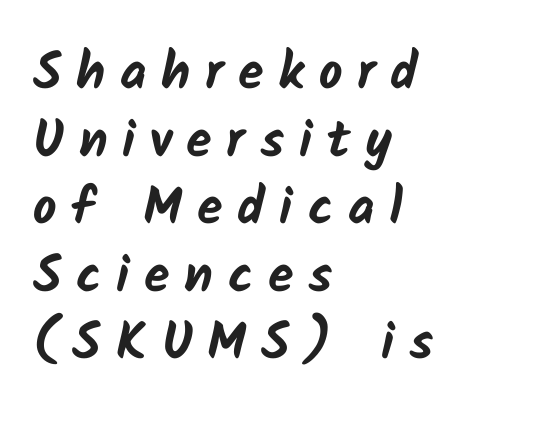
Q: Is the text bold? A: Yes.
Q: Is the typeface a serif or a sans-serif typeface? A: Sans-serif.
Q: Is the text underlined? A: No.
Q: How is the paragraph aligned? A: Left-aligned.
Q: Is the spacing between letters normal or unusually wide? A: Unusually wide.
Q: Is the spacing between lines tight, normal or loose? A: Normal.
Q: Width (condensed, normal, or wide)? A: Normal.
Q: Stroke contrast? A: Low.
Q: x-height? A: Medium.
Q: Monospaced? A: No.
